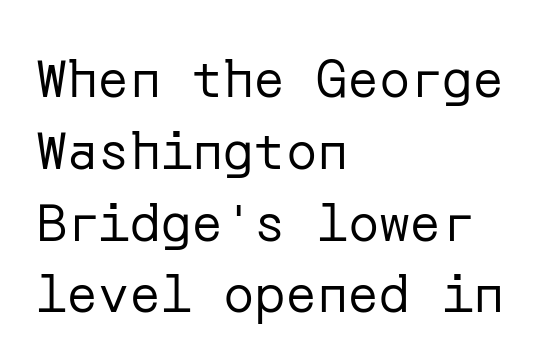
The image shows 52 px regular-weight sans-serif type, upright; set left-aligned, normal line spacing (1.38x), normal letter spacing, not underlined; low stroke contrast and a medium x-height.
